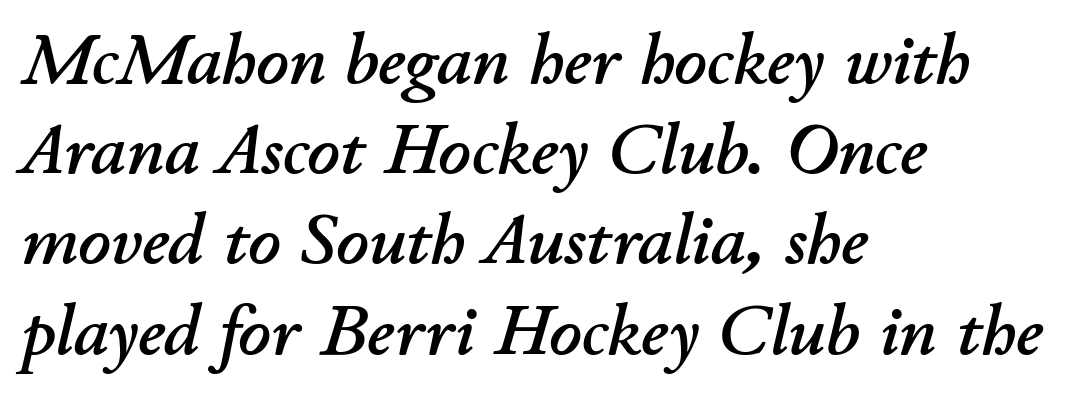
Q: Is the text italic (slanted)? A: Yes, it leans right by about 11 degrees.
Q: Is the text underlined? A: No.
Q: How is the paragraph aligned? A: Left-aligned.
Q: Is the spacing between letters normal or unusually wide? A: Normal.
Q: Is the spacing between lines tight, normal or loose? A: Normal.
Q: Width (condensed, normal, or wide)? A: Normal.
Q: Stroke contrast? A: Low.
Q: x-height? A: Small.
Q: Monospaced? A: No.
